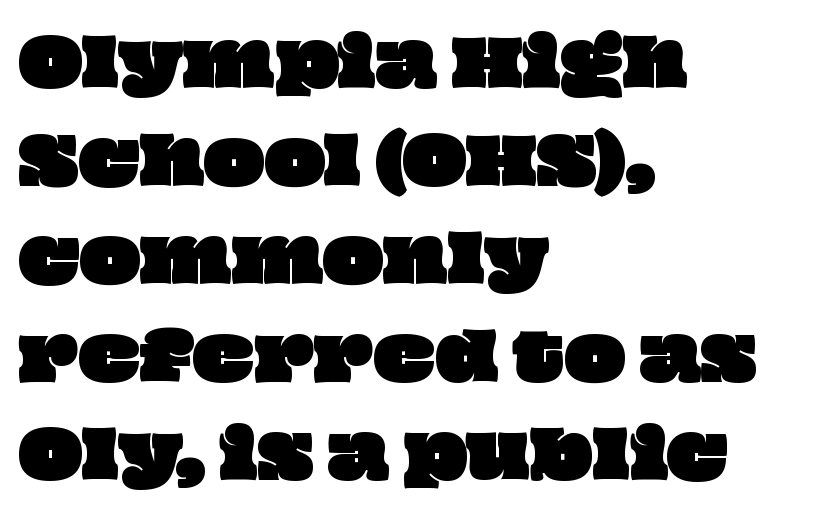
{"width": "wide", "stroke_contrast": "low", "x_height": "large", "monospaced": "no", "underline": "no", "align": "left", "line_spacing": "normal", "line_spacing_ratio": 1.53, "letter_spacing": "normal", "letter_spacing_em": 0.0, "glyph_px": 64}
